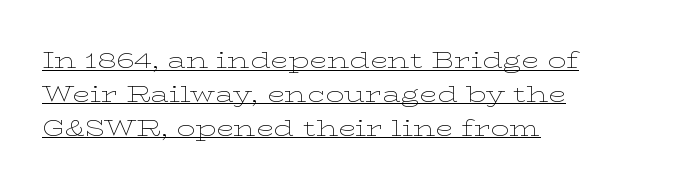
The image shows 23 px text type, upright; set left-aligned, normal line spacing (1.47x), normal letter spacing, underlined.
